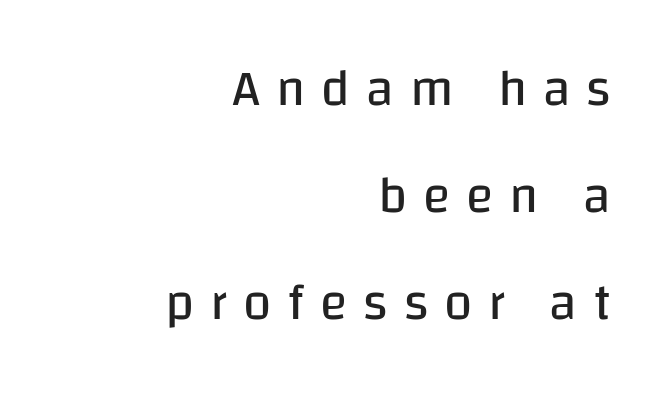
The image shows 51 px regular-weight sans-serif type, upright; set right-aligned, loose line spacing (2.1x), unusually wide letter spacing (+0.31 em), not underlined; low stroke contrast and a large x-height.
